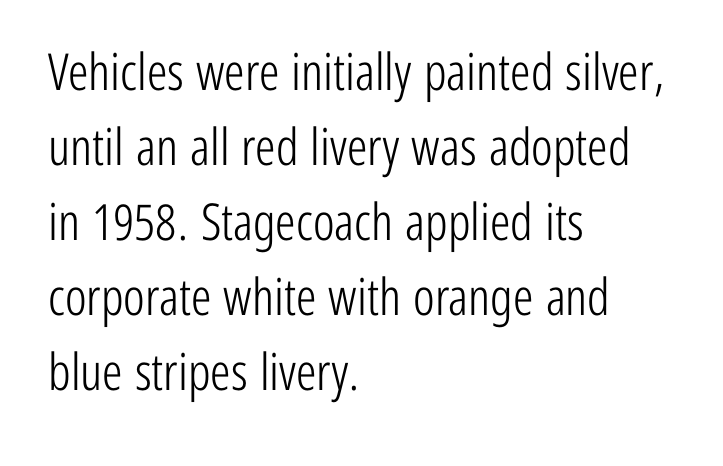
{"serif": "no", "italic": "no", "bold": "no", "weight": "light", "width": "condensed", "stroke_contrast": "low", "x_height": "medium", "monospaced": "no", "underline": "no", "align": "left", "line_spacing": "normal", "line_spacing_ratio": 1.47, "letter_spacing": "normal", "letter_spacing_em": 0.0, "glyph_px": 51}
